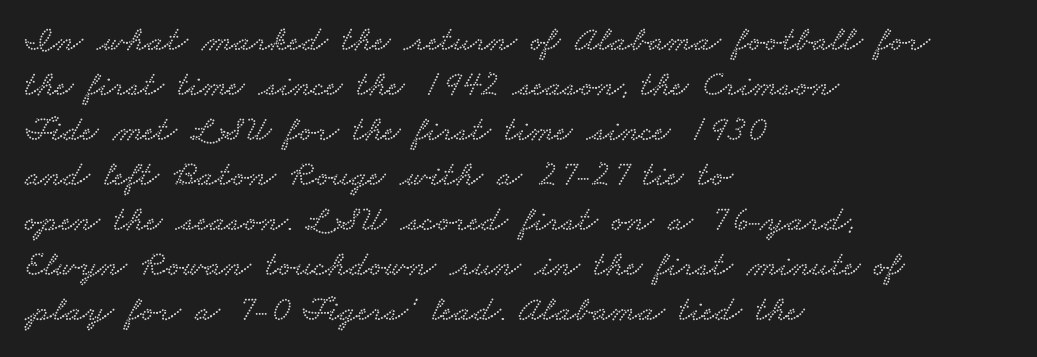
{"serif": "yes", "width": "wide", "stroke_contrast": "low", "x_height": "small", "monospaced": "no", "underline": "no", "align": "left", "line_spacing": "normal", "line_spacing_ratio": 1.25, "letter_spacing": "normal", "letter_spacing_em": 0.0, "glyph_px": 36}
